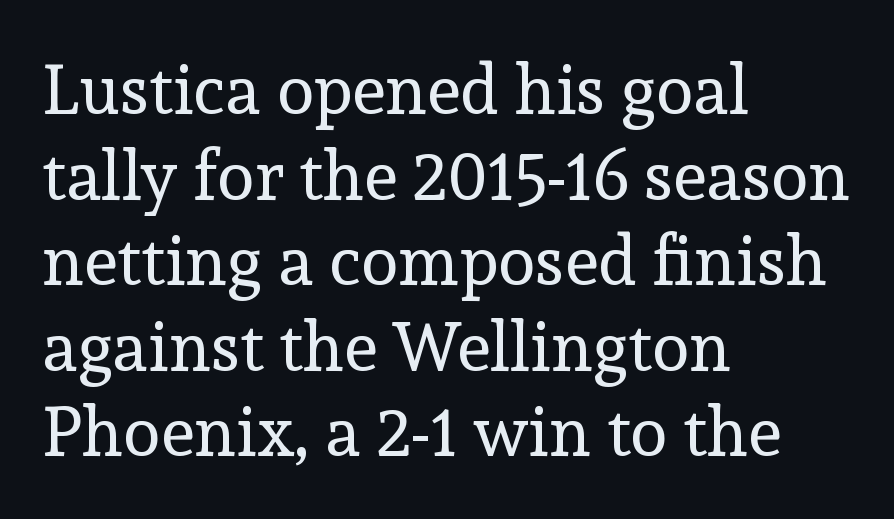
Q: Is the text bold? A: No.
Q: Is the text italic (slanted)? A: No, it is upright.
Q: Is the typeface a serif or a sans-serif typeface? A: Serif.
Q: Is the text underlined? A: No.
Q: How is the paragraph aligned? A: Left-aligned.
Q: Is the spacing between letters normal or unusually wide? A: Normal.
Q: Width (condensed, normal, or wide)? A: Normal.
Q: x-height? A: Medium.
Q: Monospaced? A: No.
